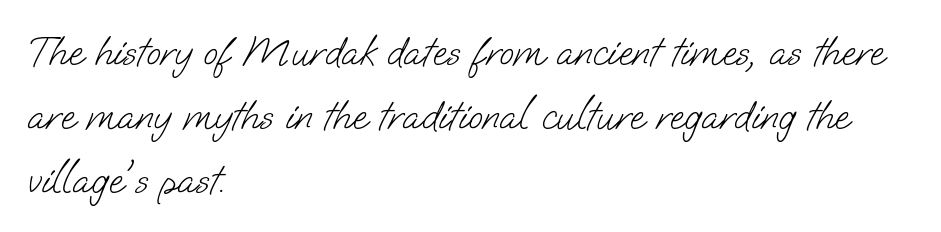
{"serif": "no", "bold": "no", "weight": "light", "width": "normal", "stroke_contrast": "low", "x_height": "small", "monospaced": "no", "underline": "no", "align": "left", "line_spacing": "normal", "line_spacing_ratio": 1.52, "letter_spacing": "normal", "letter_spacing_em": 0.0, "glyph_px": 42}
